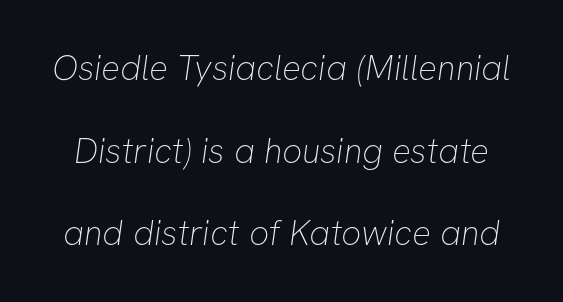
Q: Is the text bold? A: No.
Q: Is the typeface a serif or a sans-serif typeface? A: Sans-serif.
Q: Is the text underlined? A: No.
Q: Is the spacing between letters normal or unusually wide? A: Normal.
Q: Is the spacing between lines tight, normal or loose? A: Loose.
Q: Width (condensed, normal, or wide)? A: Normal.
Q: Stroke contrast? A: Low.
Q: x-height? A: Medium.
Q: Monospaced? A: No.
